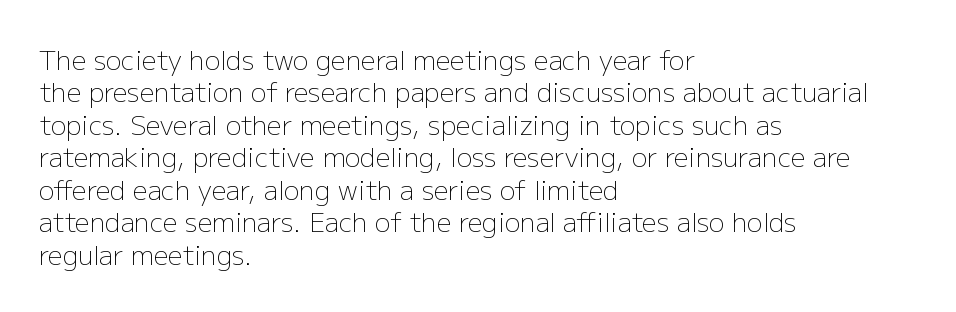
Line spacing here is normal. Nobody touched the tracking dial on this one. Quick note: underline off. Designer's note — italics off, roman on. The lines are quadded left.
